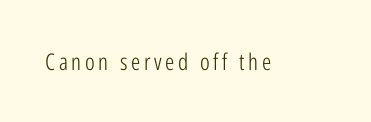
{"italic": "no", "bold": "no", "underline": "no", "glyph_px": 23}
